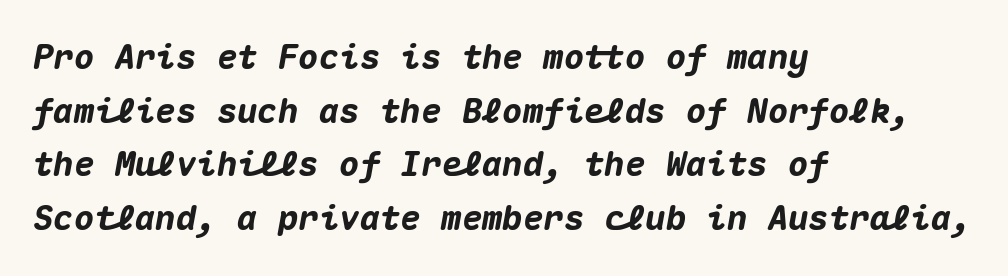
Q: Is the text bold? A: Yes.
Q: Is the text italic (slanted)? A: Yes, it leans right by about 10 degrees.
Q: Is the text underlined? A: No.
Q: How is the paragraph aligned? A: Left-aligned.
Q: Is the spacing between letters normal or unusually wide? A: Normal.
Q: Is the spacing between lines tight, normal or loose? A: Normal.
Q: Width (condensed, normal, or wide)? A: Normal.
Q: Stroke contrast? A: Medium.
Q: x-height? A: Medium.
Q: Monospaced? A: Yes.
